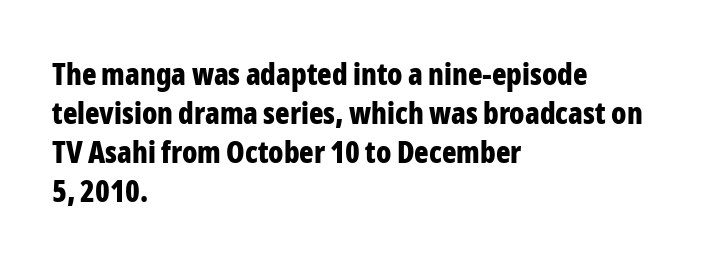
{"serif": "no", "italic": "no", "bold": "yes", "weight": "bold", "width": "condensed", "stroke_contrast": "low", "x_height": "medium", "monospaced": "no", "underline": "no", "align": "left", "line_spacing": "normal", "line_spacing_ratio": 1.3, "letter_spacing": "normal", "letter_spacing_em": 0.0, "glyph_px": 30}
